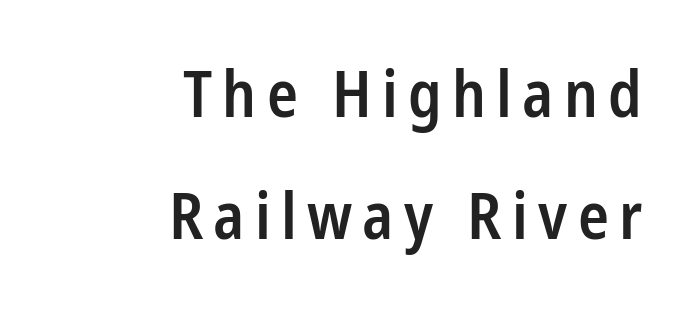
{"serif": "no", "italic": "no", "bold": "semi", "weight": "semibold", "width": "condensed", "stroke_contrast": "low", "x_height": "medium", "monospaced": "no", "underline": "no", "align": "right", "line_spacing": "loose", "line_spacing_ratio": 1.91, "glyph_px": 64}
